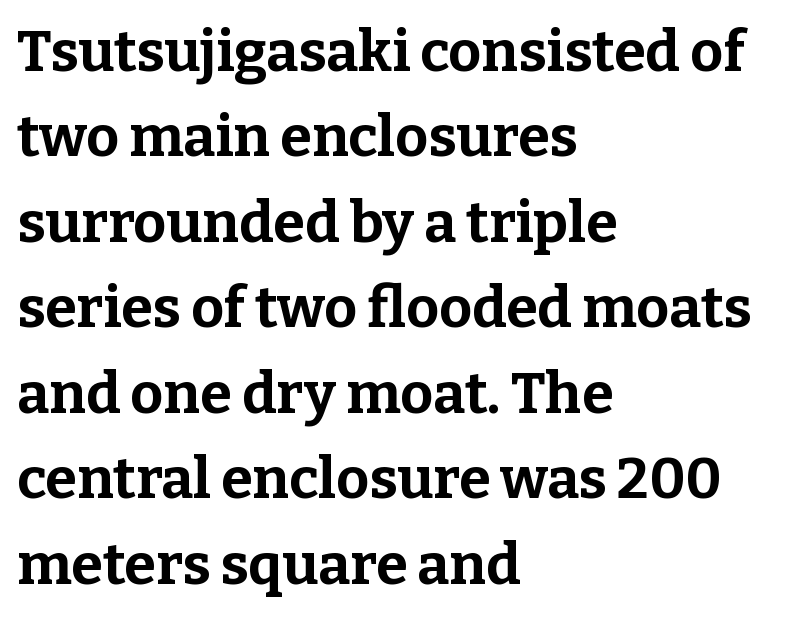
The image shows 57 px bold serif type, upright; set left-aligned, normal line spacing (1.5x), normal letter spacing, not underlined; low stroke contrast and a medium x-height.
